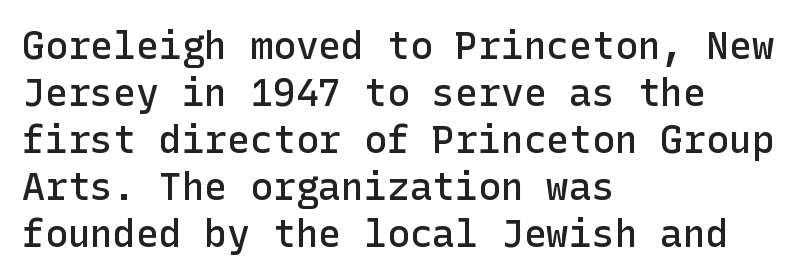
Semibold letterforms, between regular and bold. There is no visible air inserted between adjacent glyphs. The foot of each line stays bare and open. Line starts are locked; line ends wander.
